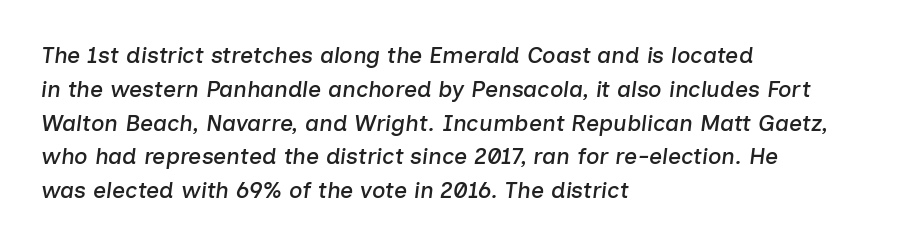
The image shows 23 px text type, italic (leaning right); set left-aligned, normal line spacing (1.47x), normal letter spacing, not underlined.
